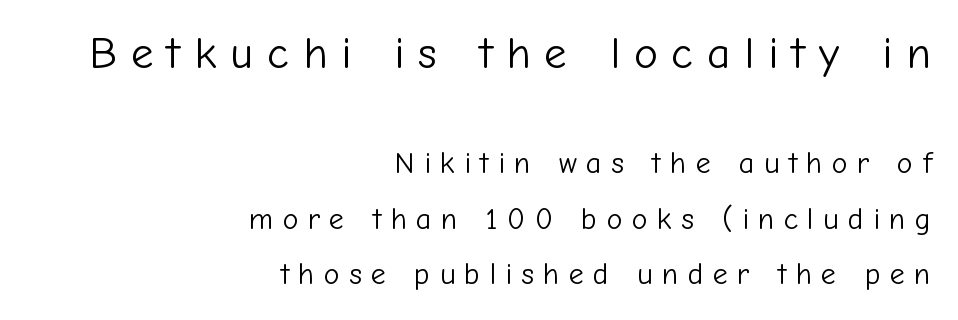
The image shows 45 px light sans-serif type, upright; set right-aligned, line spacing 1.85x, unusually wide letter spacing (+0.31 em), not underlined; the first (top) block is 1.5x larger; low stroke contrast and a medium x-height.
